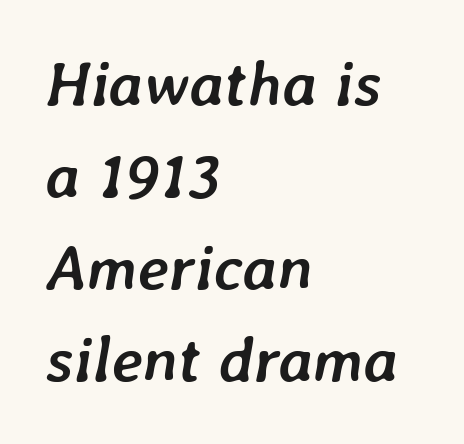
You could not count columns in this text — the font is proportionally spaced. The ragged edge is on the right, which tells us the setting is flush left. The gaps between neighbouring characters are ordinary and unremarkable. The space directly below the letters is spotless. Bold? Absolutely — the strokes are thick and heavy. The lettering tilts uniformly, giving the passage an italic look.
